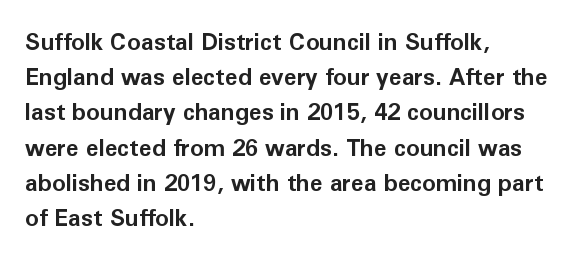
{"italic": "no", "bold": "yes", "underline": "no", "align": "left", "line_spacing": "normal", "line_spacing_ratio": 1.53, "letter_spacing": "normal", "letter_spacing_em": 0.0, "glyph_px": 23}
